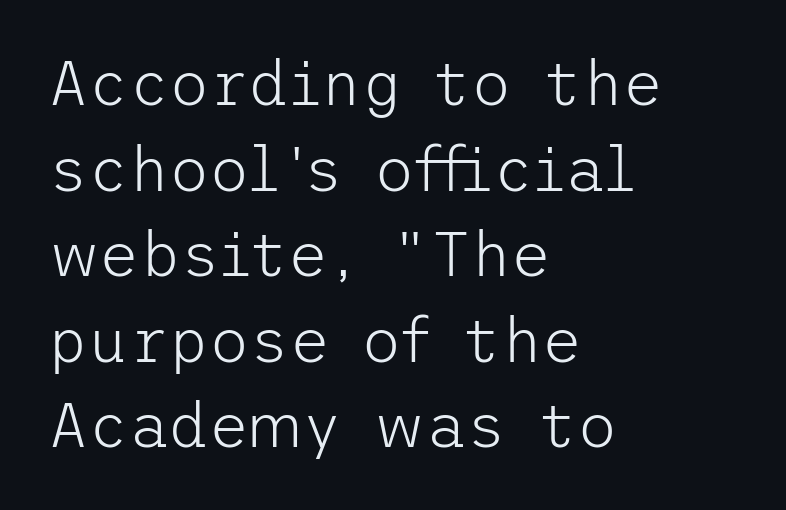
Vertical stems look standard width or narrower in stroke. Quick note: not italic, upright. Honestly, the letter spacing is just normal — you wouldn't notice it. The gap between lines stays unmarked.
